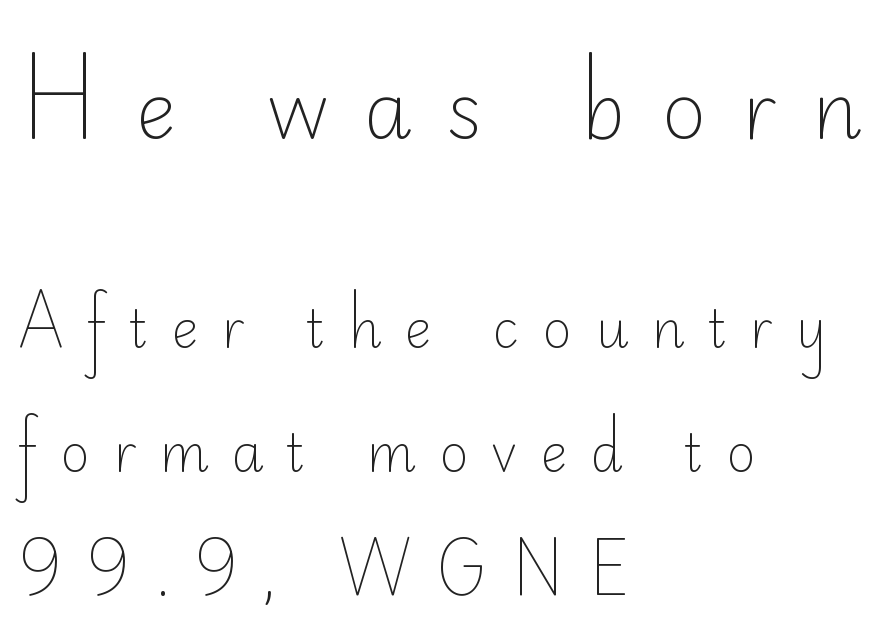
{"serif": "no", "italic": "no", "bold": "no", "weight": "light", "width": "normal", "stroke_contrast": "low", "x_height": "small", "monospaced": "no", "underline": "no", "align": "left", "line_spacing": "loose", "line_spacing_ratio": 2.43, "letter_spacing": "wide", "letter_spacing_em": 0.45, "larger_block": "first", "size_ratio": 1.51, "glyph_px": 77}
